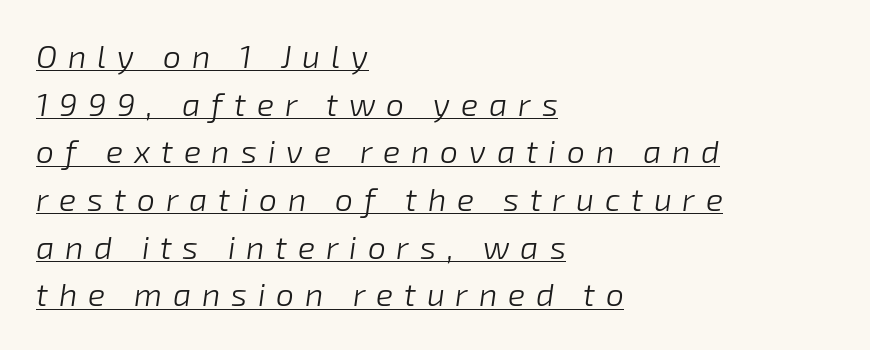
The image shows 32 px light type, italic (leaning right); set left-aligned, normal line spacing (1.49x), unusually wide letter spacing (+0.34 em), underlined; low stroke contrast and a medium x-height.
